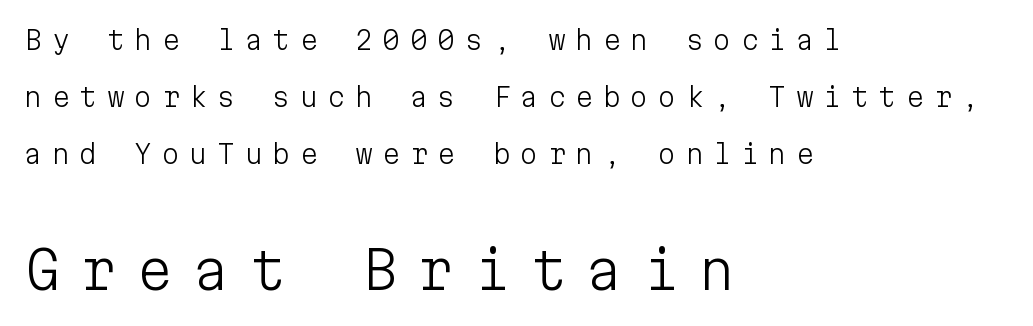
The image shows 53 px light sans-serif type, upright, monospaced; set left-aligned, loose line spacing (2.19x), unusually wide letter spacing (+0.36 em), not underlined; the second (bottom) block is 2.04x larger; low stroke contrast and a medium x-height.
